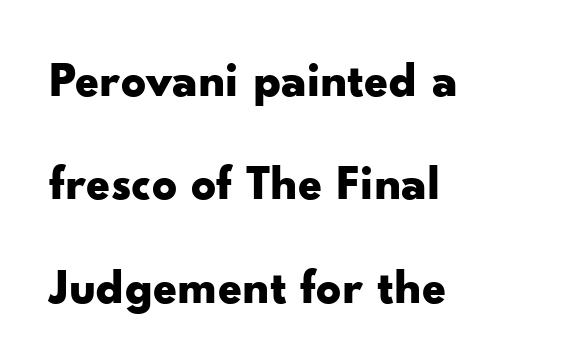
The image shows 49 px bold, wide sans-serif type, upright; set left-aligned, loose line spacing (2.11x), normal letter spacing, not underlined; low stroke contrast and a small x-height.
